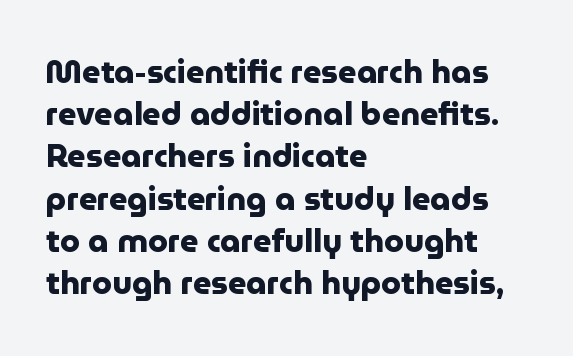
{"serif": "no", "italic": "no", "bold": "yes", "weight": "heavy", "width": "normal", "stroke_contrast": "low", "x_height": "medium", "monospaced": "no", "underline": "no", "align": "left", "line_spacing": "normal", "line_spacing_ratio": 1.32, "letter_spacing": "normal", "letter_spacing_em": 0.0, "glyph_px": 32}
